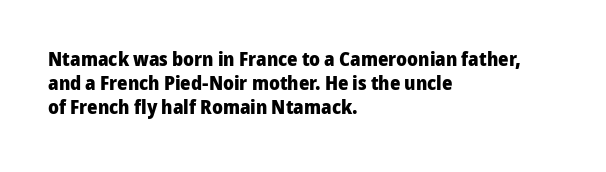
Descenders hang freely into open space. The paragraph has a hard left edge and a soft right edge. It's the straight-up-and-down kind of type. Observe the ordinary spacing: letters are neighbours, not strangers. Weight check: bold — yes, fully.
